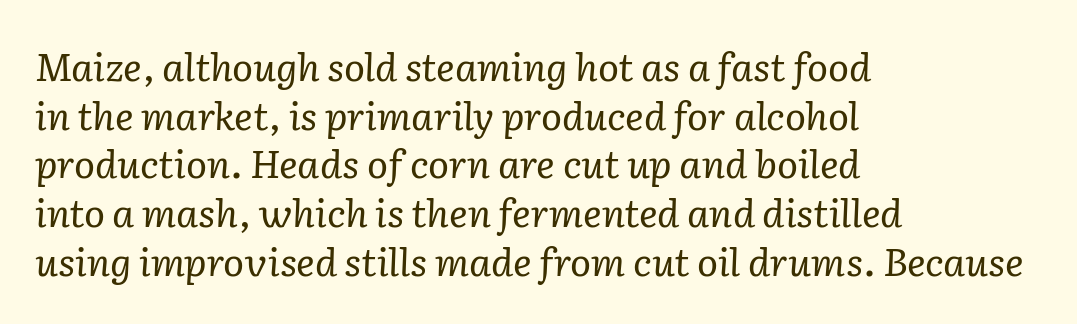
Q: Is the text bold? A: No.
Q: Is the text italic (slanted)? A: Yes, it leans right by about 2 degrees.
Q: Is the typeface a serif or a sans-serif typeface? A: Serif.
Q: Is the text underlined? A: No.
Q: How is the paragraph aligned? A: Left-aligned.
Q: Is the spacing between letters normal or unusually wide? A: Normal.
Q: Is the spacing between lines tight, normal or loose? A: Normal.
Q: Width (condensed, normal, or wide)? A: Normal.
Q: Stroke contrast? A: Low.
Q: x-height? A: Medium.
Q: Monospaced? A: No.
